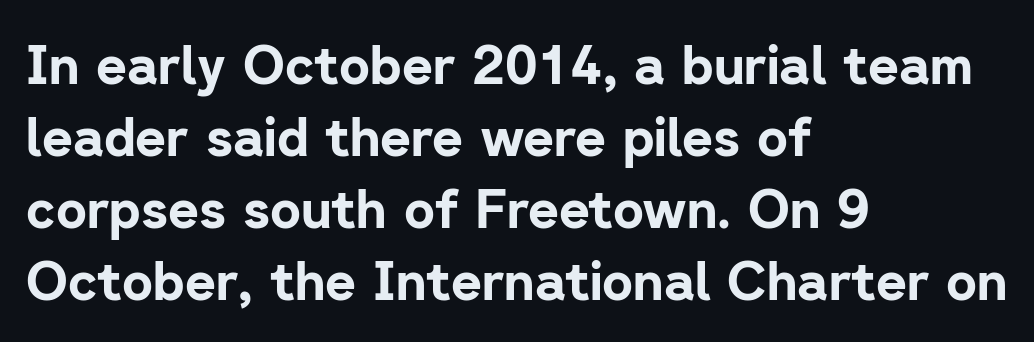
{"serif": "no", "italic": "no", "bold": "yes", "weight": "bold", "width": "normal", "stroke_contrast": "low", "x_height": "medium", "monospaced": "no", "underline": "no", "align": "left", "line_spacing": "normal", "line_spacing_ratio": 1.36, "letter_spacing": "normal", "letter_spacing_em": 0.0, "glyph_px": 53}
